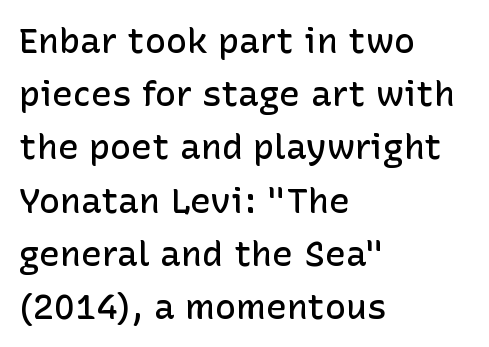
In terms of letterspacing, this is plain default setting. Does the weight exceed regular? Yes, but only to semibold. Lines of text with bare space underneath. Letterform terminals end flat and unadorned throughout the passage.
